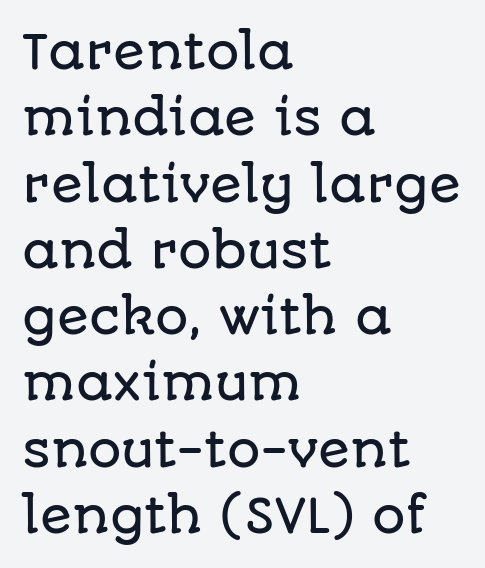
The image shows 47 px sans-serif type, upright; set left-aligned, normal line spacing (1.41x), normal letter spacing, not underlined; low stroke contrast and a large x-height.
